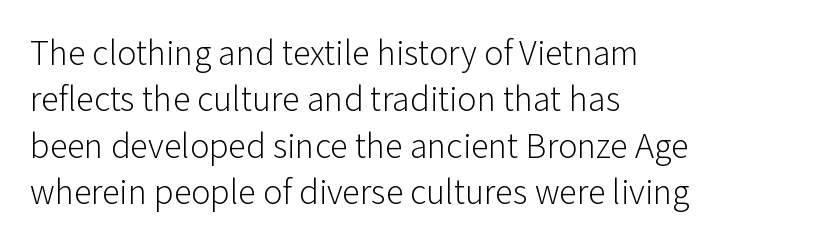
{"serif": "no", "italic": "no", "bold": "no", "weight": "light", "width": "normal", "stroke_contrast": "low", "x_height": "medium", "monospaced": "no", "underline": "no", "align": "left", "line_spacing": "normal", "line_spacing_ratio": 1.29, "letter_spacing": "normal", "letter_spacing_em": 0.0, "glyph_px": 36}
